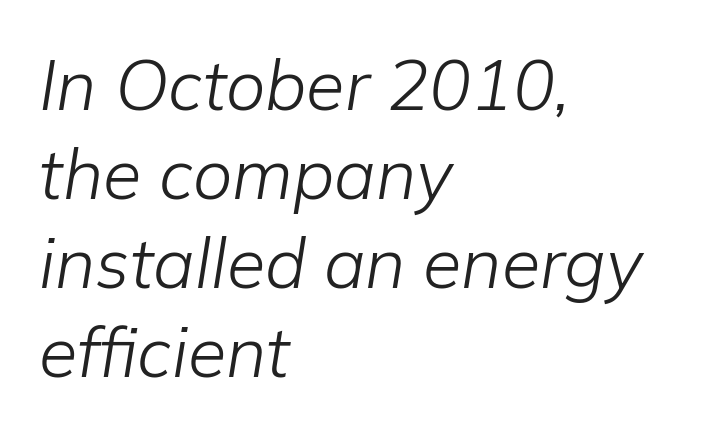
The image shows 70 px light type, italic (leaning right); set left-aligned, normal line spacing (1.27x), normal letter spacing, not underlined; low stroke contrast and a medium x-height.
